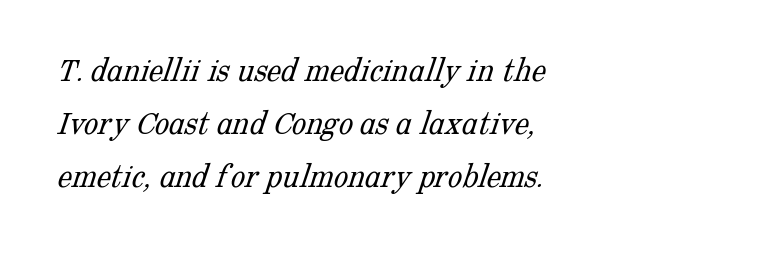
The image shows 36 px light serif type; set left-aligned, normal line spacing (1.47x), normal letter spacing, not underlined; low stroke contrast and a medium x-height.
